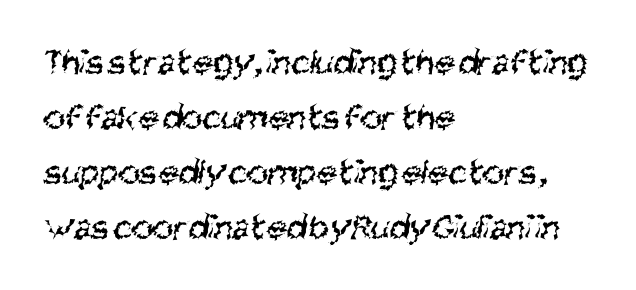
Spacing verdict: proportional, widths tailored to each character. Regarding serifs, this sample does without them. Bold? No — there's no thickening of the strokes. Alignment: flush left. A clean baseline with only descenders dipping below it.
